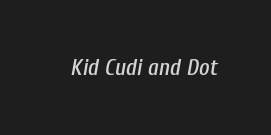
{"italic": "yes", "lean": "right", "slant_degrees": 10, "underline": "no", "letter_spacing": "normal", "letter_spacing_em": 0.0, "glyph_px": 23}
